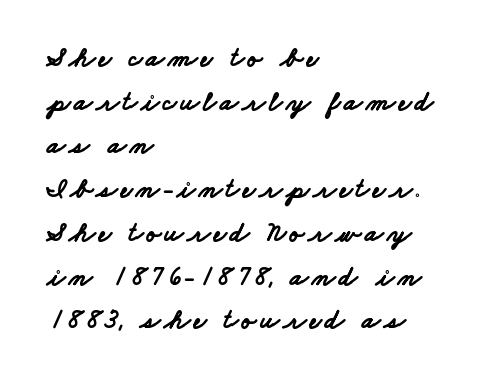
{"bold": "yes", "underline": "no", "align": "left", "line_spacing": "normal", "line_spacing_ratio": 1.62, "glyph_px": 27}
